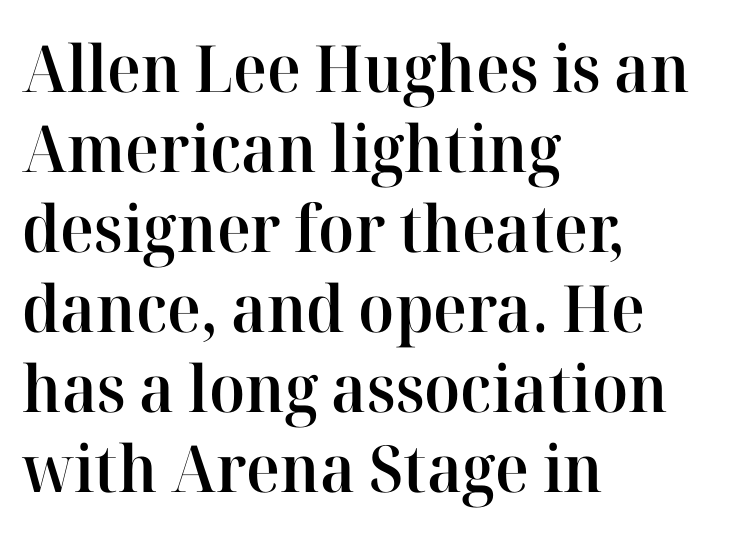
Q: Is the text bold? A: Semi-bold.
Q: Is the text italic (slanted)? A: No, it is upright.
Q: Is the typeface a serif or a sans-serif typeface? A: Serif.
Q: Is the text underlined? A: No.
Q: How is the paragraph aligned? A: Left-aligned.
Q: Is the spacing between letters normal or unusually wide? A: Normal.
Q: Width (condensed, normal, or wide)? A: Normal.
Q: Stroke contrast? A: High.
Q: x-height? A: Medium.
Q: Monospaced? A: No.
